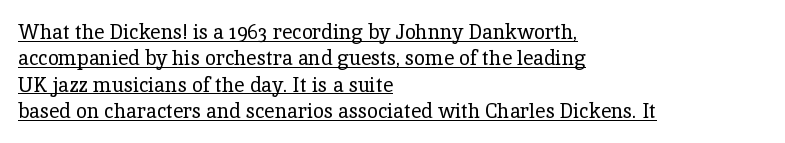
The image shows 20 px text type, upright; set left-aligned, normal line spacing (1.32x), normal letter spacing, underlined.
